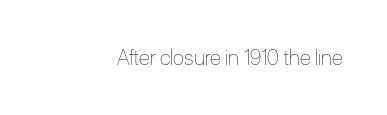
The image shows 21 px text type, upright; set normal letter spacing, not underlined.
